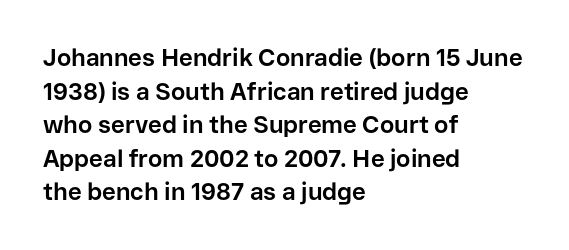
Q: Is the text bold? A: Yes.
Q: Is the text italic (slanted)? A: No, it is upright.
Q: Is the text underlined? A: No.
Q: How is the paragraph aligned? A: Left-aligned.
Q: Is the spacing between letters normal or unusually wide? A: Normal.
Q: Is the spacing between lines tight, normal or loose? A: Normal.
